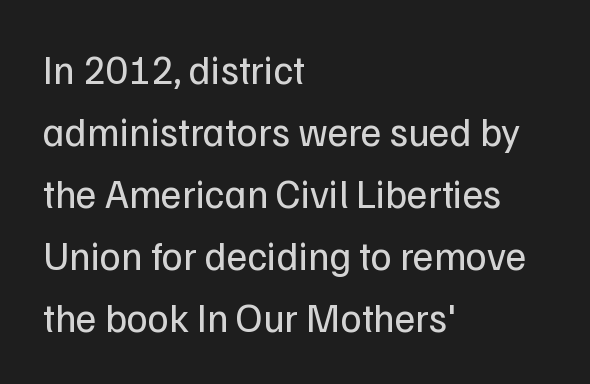
The image shows 40 px regular-weight sans-serif type, upright; set left-aligned, normal line spacing (1.55x), normal letter spacing, not underlined; low stroke contrast and a medium x-height.
